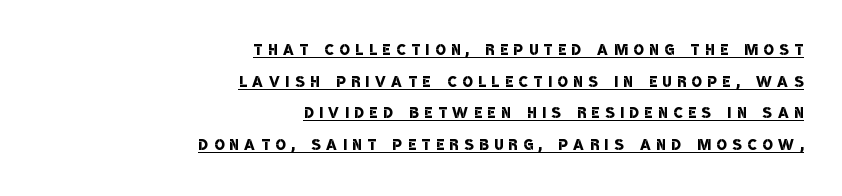
{"bold": "semi", "underline": "yes", "align": "right", "line_spacing": "normal", "line_spacing_ratio": 1.51, "letter_spacing": "wide", "letter_spacing_em": 0.28, "glyph_px": 21}
